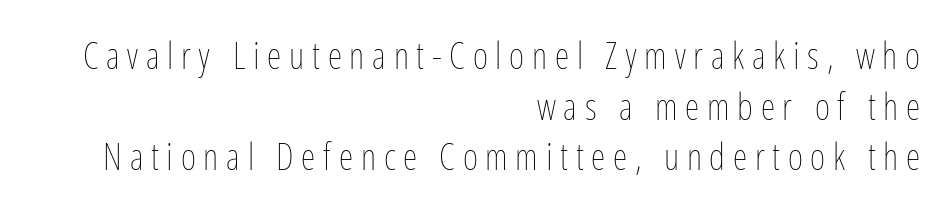
The image shows 37 px thin, condensed type, upright; set right-aligned, normal line spacing (1.37x), unusually wide letter spacing (+0.21 em), not underlined; low stroke contrast and a medium x-height.
